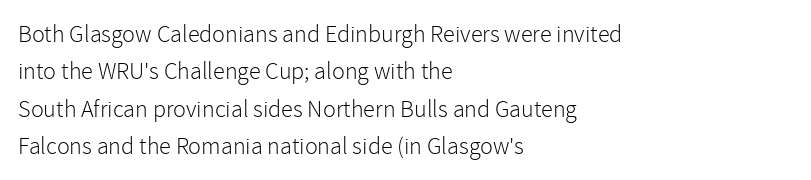
{"italic": "no", "bold": "no", "underline": "no", "align": "left", "line_spacing": "normal", "line_spacing_ratio": 1.56, "letter_spacing": "normal", "letter_spacing_em": 0.0, "glyph_px": 24}
